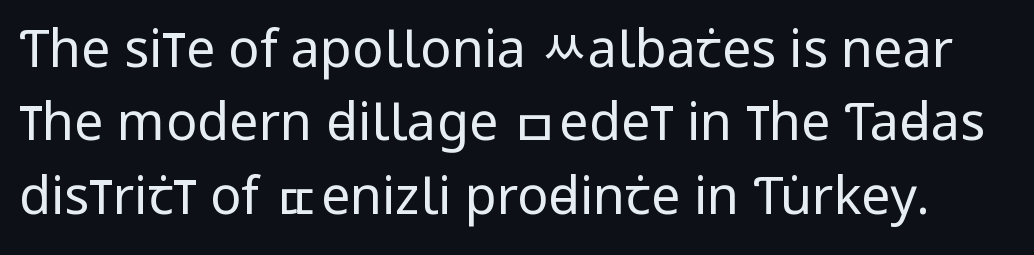
Q: Is the text bold? A: No.
Q: Is the text italic (slanted)? A: No, it is upright.
Q: Is the typeface a serif or a sans-serif typeface? A: Sans-serif.
Q: Is the text underlined? A: No.
Q: Is the spacing between letters normal or unusually wide? A: Normal.
Q: Is the spacing between lines tight, normal or loose? A: Normal.
Q: Width (condensed, normal, or wide)? A: Condensed.
Q: Stroke contrast? A: Low.
Q: x-height? A: Large.
Q: Monospaced? A: No.
